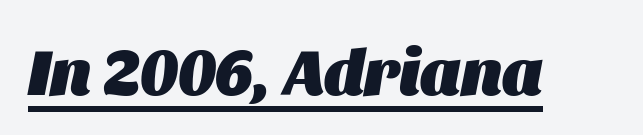
Emphasis by weight is at full strength: bold. Has an underline been added? It has. Characters follow at the spacing the type designer built in. Designer's note — italics engaged. These lines are rendered in a variable-pitch font.
